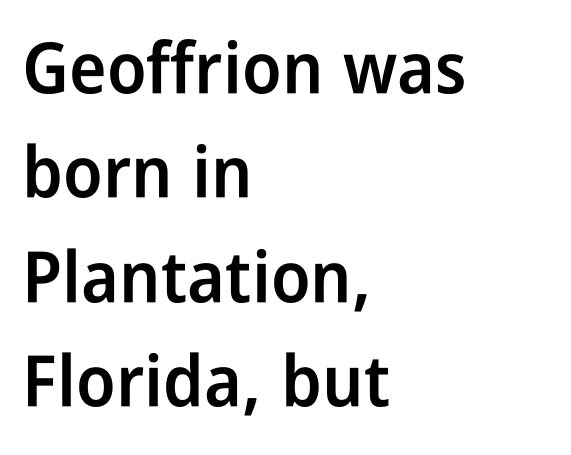
The image shows 71 px semibold, condensed sans-serif type, upright; set left-aligned, normal line spacing (1.47x), normal letter spacing, not underlined; low stroke contrast and a medium x-height.
